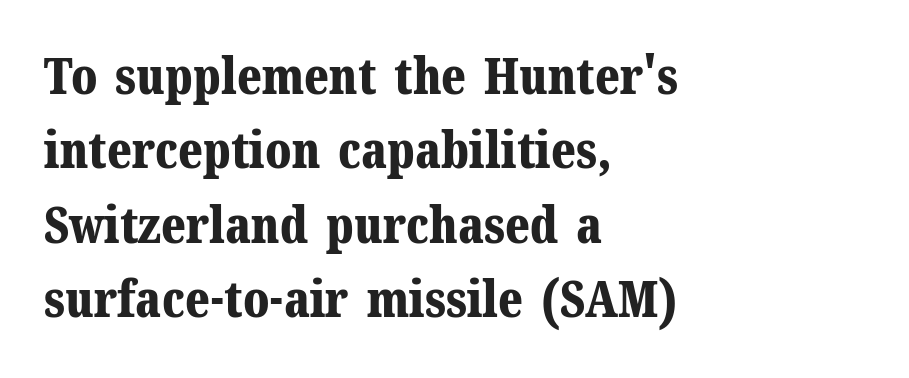
Varying glyph widths throughout — classic text-font behaviour. Does extra space separate the letters? No, they use regular spacing. The baseline area is clear. Caption: multi-line text, flush left, ragged right. Horizontal bands of white between lines are of average thickness. A typesetter would label this face a serif.
